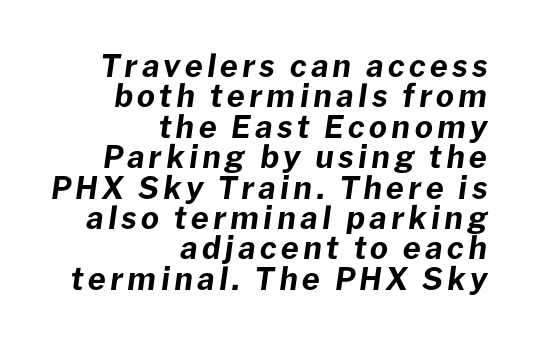
Q: Is the text bold? A: Yes.
Q: Is the text italic (slanted)? A: Yes, it leans right by about 8 degrees.
Q: Is the text underlined? A: No.
Q: How is the paragraph aligned? A: Right-aligned.
Q: Is the spacing between lines tight, normal or loose? A: Tight.
Q: Width (condensed, normal, or wide)? A: Normal.
Q: Stroke contrast? A: Low.
Q: x-height? A: Medium.
Q: Monospaced? A: No.
